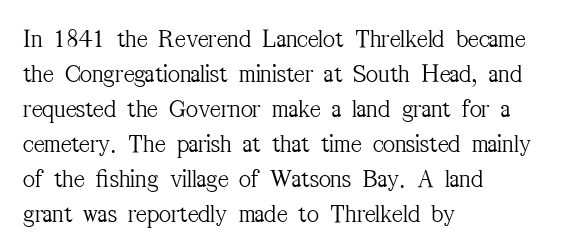
The image shows 26 px text type, upright; set left-aligned, normal line spacing (1.35x), normal letter spacing, not underlined.
